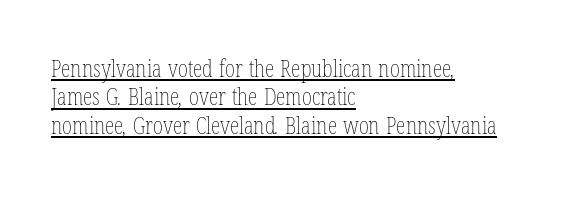
{"bold": "no", "underline": "yes", "align": "left", "line_spacing_ratio": 1.18, "letter_spacing": "normal", "letter_spacing_em": 0.0, "glyph_px": 24}
